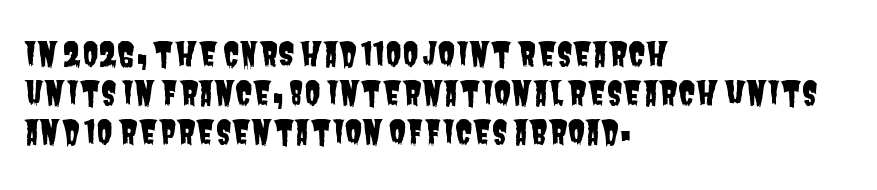
Q: Is the typeface a serif or a sans-serif typeface? A: Sans-serif.
Q: Is the text underlined? A: No.
Q: How is the paragraph aligned? A: Left-aligned.
Q: Is the spacing between letters normal or unusually wide? A: Normal.
Q: Width (condensed, normal, or wide)? A: Condensed.
Q: Stroke contrast? A: Low.
Q: x-height? A: Large.
Q: Monospaced? A: No.
